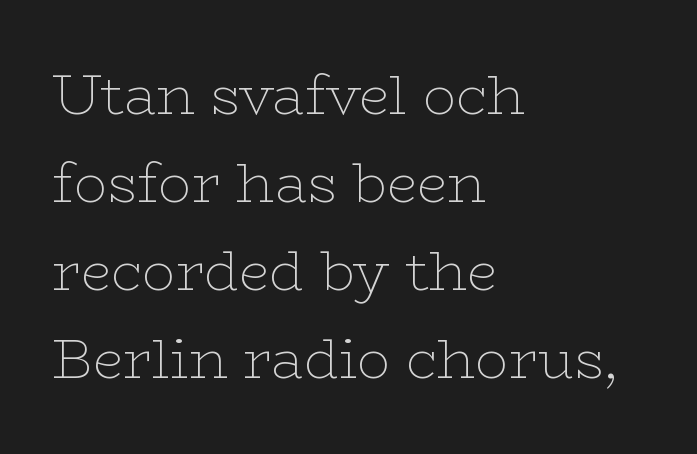
The image shows 55 px thin, wide serif type, upright; set left-aligned, normal line spacing (1.6x), normal letter spacing, not underlined; low stroke contrast and a medium x-height.
